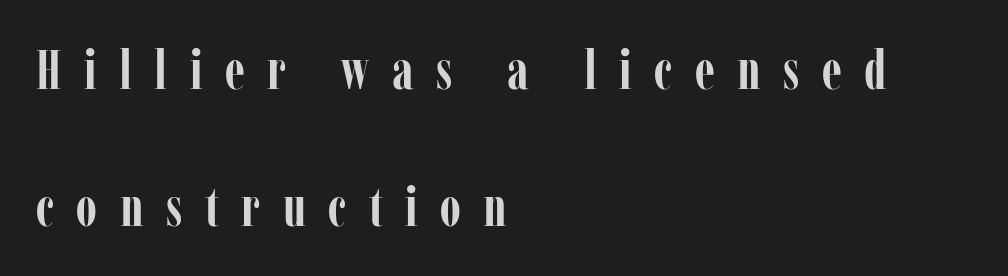
The image shows 55 px semibold, condensed serif type, upright; set left-aligned, loose line spacing (2.49x), unusually wide letter spacing (+0.41 em), not underlined; low stroke contrast and a medium x-height.
